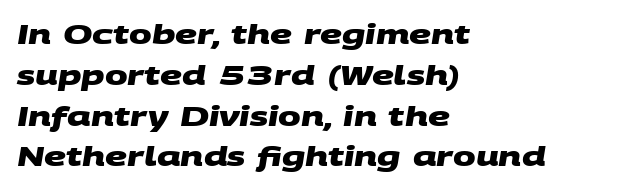
If you drew a ruler down the left edge, every line would touch it. Tracking value appears to be zero — textbook default spacing. In terms of weight, the rendering is a true, heavy bold. Horizontal bands of white between lines are of average thickness.
